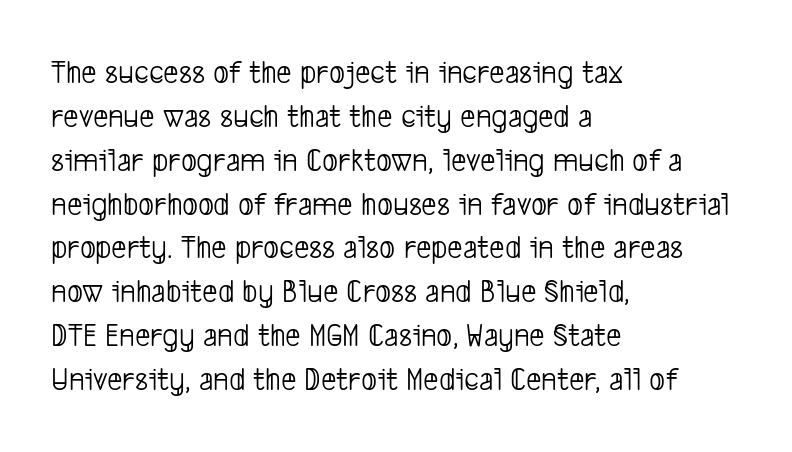
Q: Is the text bold? A: No.
Q: Is the typeface a serif or a sans-serif typeface? A: Sans-serif.
Q: Is the text underlined? A: No.
Q: How is the paragraph aligned? A: Left-aligned.
Q: Is the spacing between letters normal or unusually wide? A: Normal.
Q: Is the spacing between lines tight, normal or loose? A: Normal.
Q: Width (condensed, normal, or wide)? A: Condensed.
Q: Stroke contrast? A: Low.
Q: x-height? A: Medium.
Q: Monospaced? A: No.
